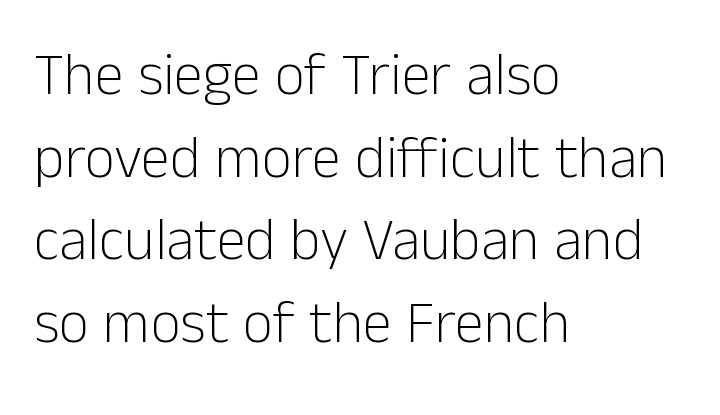
{"serif": "no", "italic": "no", "bold": "no", "weight": "light", "width": "normal", "stroke_contrast": "low", "x_height": "medium", "monospaced": "no", "underline": "no", "align": "left", "line_spacing": "normal", "line_spacing_ratio": 1.4, "letter_spacing": "normal", "letter_spacing_em": 0.0, "glyph_px": 59}
